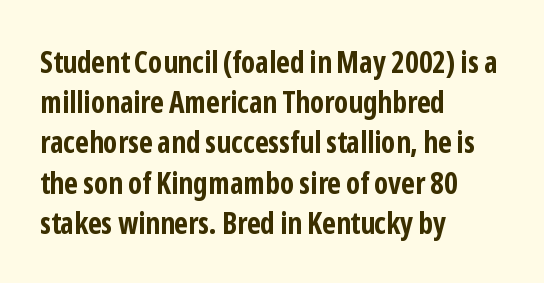
Is the type bold? Yes — the strokes are clearly thick and heavy. The glyphs are unaccompanied by any horizontal stroke below them. Default kerning and tracking; the words read as compact shapes. This is sans-serif lettering, the kind often seen on screens and signage.
